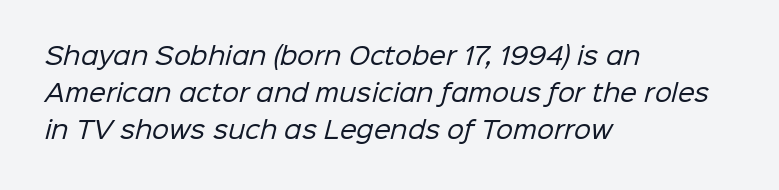
Beneath every word, the page is bare. The leading is moderate, giving the passage an even texture. This sample uses plain, unmodified letter spacing. Vertical stems look standard width or narrower in stroke. This sample is left-justified, so line endings fall wherever the words run out.
